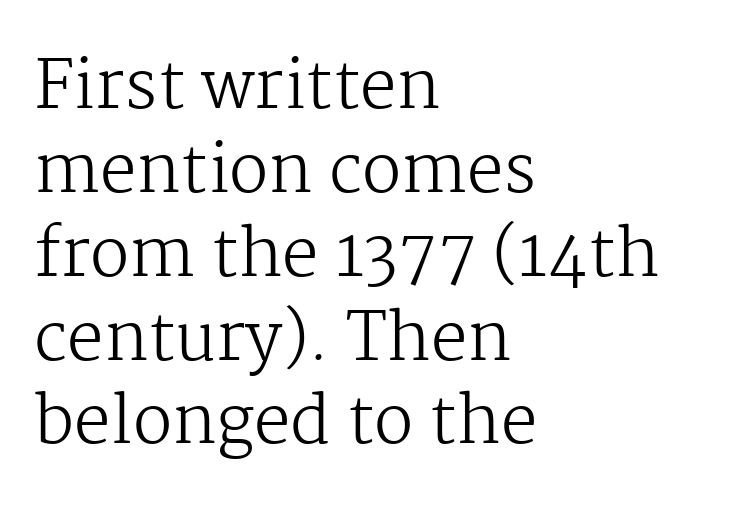
Q: Is the text bold? A: No.
Q: Is the text italic (slanted)? A: No, it is upright.
Q: Is the typeface a serif or a sans-serif typeface? A: Serif.
Q: Is the text underlined? A: No.
Q: How is the paragraph aligned? A: Left-aligned.
Q: Is the spacing between letters normal or unusually wide? A: Normal.
Q: Is the spacing between lines tight, normal or loose? A: Normal.
Q: Width (condensed, normal, or wide)? A: Normal.
Q: Stroke contrast? A: Medium.
Q: x-height? A: Medium.
Q: Monospaced? A: No.
